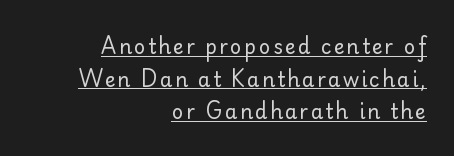
The image shows 20 px text type, upright; set right-aligned, normal line spacing (1.63x), underlined.
